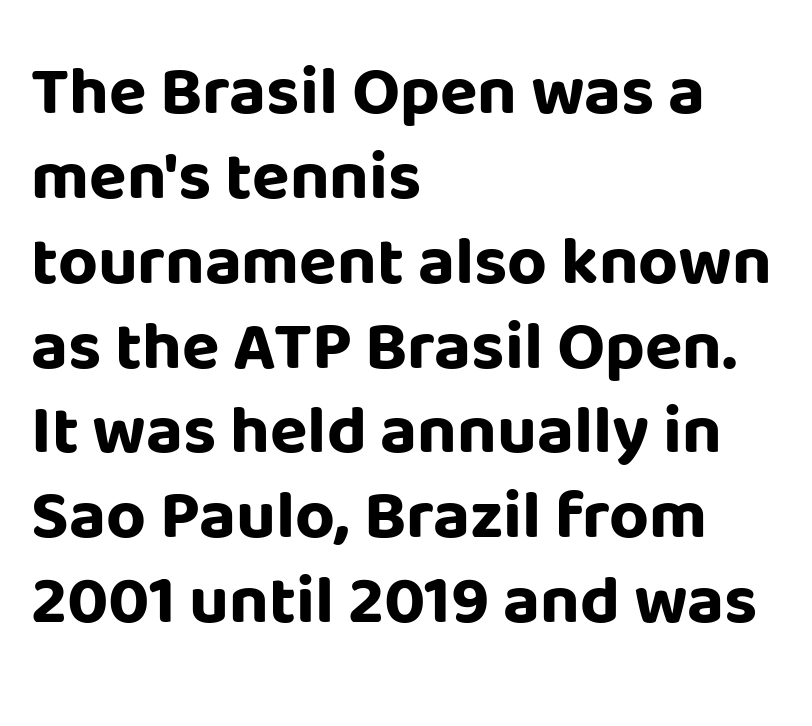
The image shows 69 px bold sans-serif type, upright; set left-aligned, line spacing 1.23x, normal letter spacing, not underlined; low stroke contrast and a large x-height.
